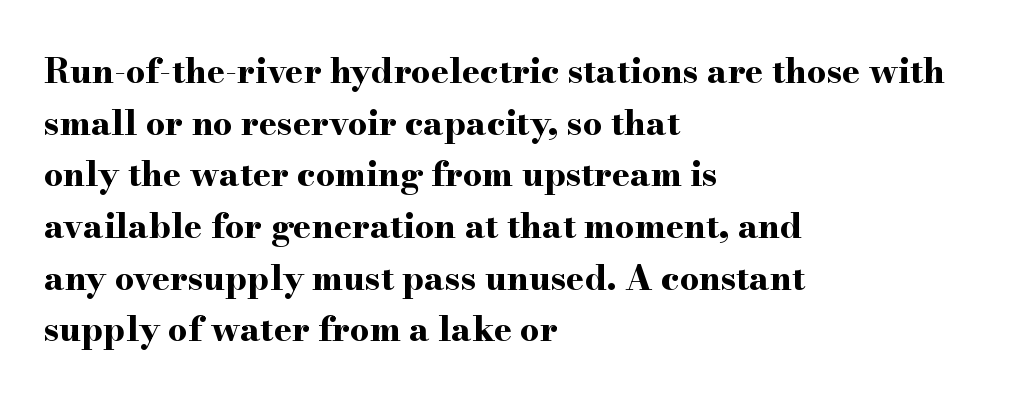
The image shows 34 px bold, wide serif type, upright; set left-aligned, normal line spacing (1.52x), normal letter spacing, not underlined; high stroke contrast and a small x-height.
